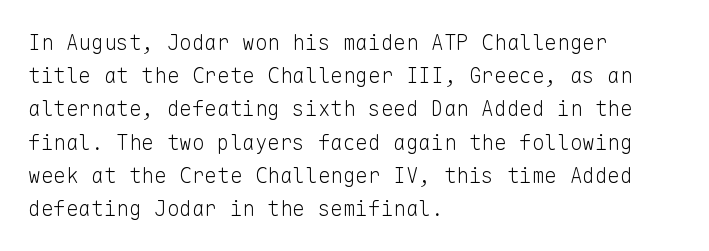
The face looks like a standard text weight, possibly lighter. Short and long lines alike share a common starting point at left. Vertically, the passage feels balanced, rows spaced as you'd expect. A bare baseline throughout the passage. Here the glyphs are tracked normally, forming tight word shapes.
